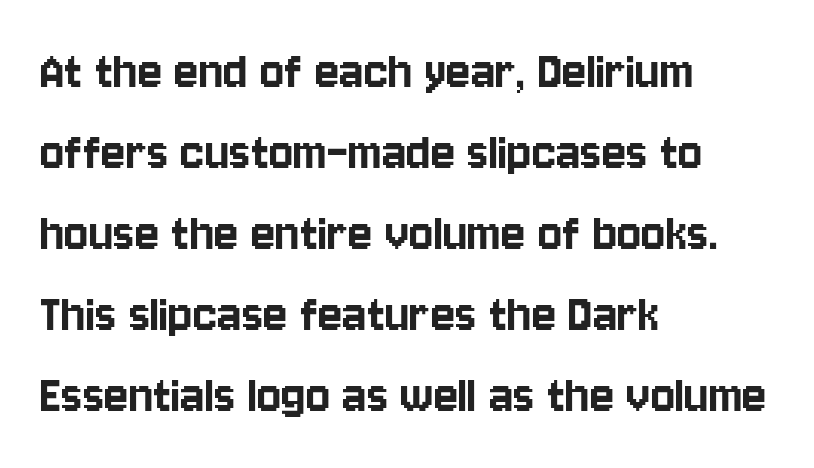
{"serif": "no", "italic": "no", "width": "condensed", "stroke_contrast": "low", "x_height": "large", "monospaced": "no", "underline": "no", "align": "left", "line_spacing": "normal", "line_spacing_ratio": 1.42, "letter_spacing": "normal", "letter_spacing_em": 0.0, "glyph_px": 57}
